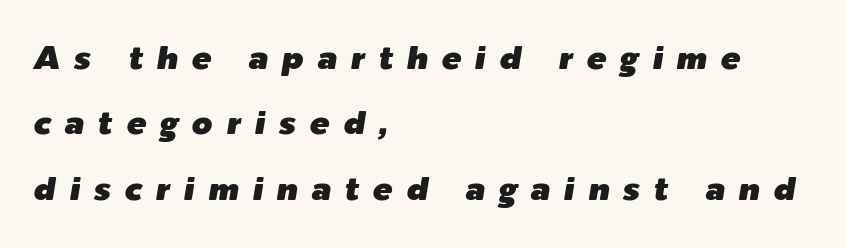
Is there much room between lines? Yes — plenty of vertical air separates them. Slanted lettering throughout. Do the characters align in a grid? No, the font is proportional. Alignment: flush left. The string is rendered with underlining switched off. Words appear elongated and porous because spacing is wide.
